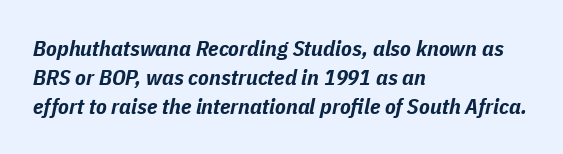
The image shows 22 px bold type, italic (leaning right); set left-aligned, normal line spacing (1.31x), normal letter spacing, not underlined.
